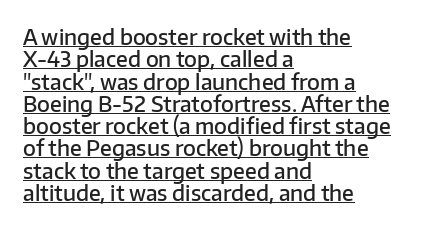
The image shows 21 px text type, upright; set left-aligned, tight line spacing (1.06x), normal letter spacing, underlined.
